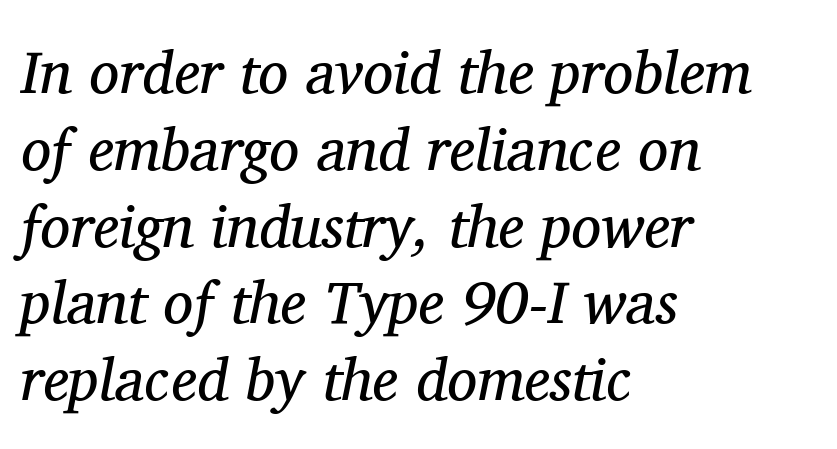
The passage shown stacks its lines at a standard gap. No heavy texture on the line: the type isn't bold. The type is set solid horizontally, with unmodified tracking. Think of a printed novel: that variable character pitch is what you see here.
